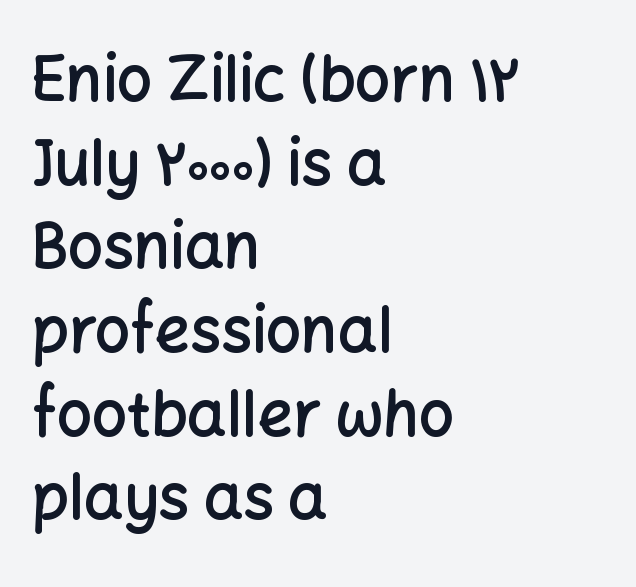
Q: Is the text bold? A: Semi-bold.
Q: Is the text italic (slanted)? A: No, it is upright.
Q: Is the typeface a serif or a sans-serif typeface? A: Sans-serif.
Q: Is the text underlined? A: No.
Q: How is the paragraph aligned? A: Left-aligned.
Q: Is the spacing between letters normal or unusually wide? A: Normal.
Q: Is the spacing between lines tight, normal or loose? A: Normal.
Q: Width (condensed, normal, or wide)? A: Normal.
Q: Stroke contrast? A: Low.
Q: x-height? A: Medium.
Q: Monospaced? A: No.
